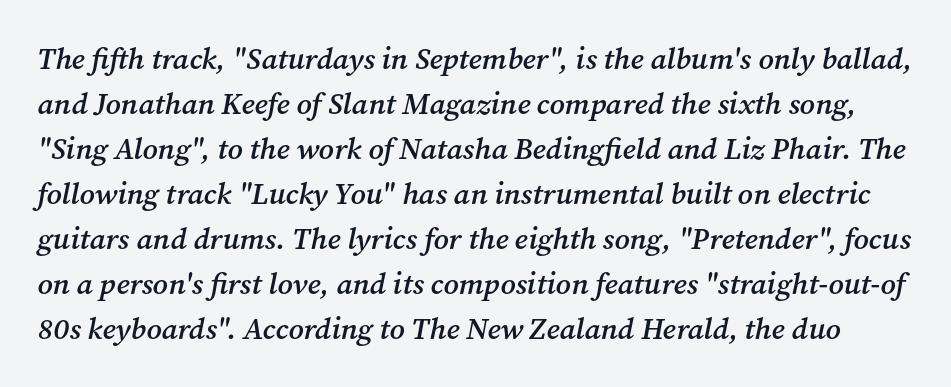
This is moderately heavy type, rendered in semibold. Between one letter and the next there's only the usual sliver of space. Italic: yes, the glyphs are oblique. Underline: absent. Do the characters align in a grid? No, the font is proportional. The leading is moderate, giving the passage an even texture.
